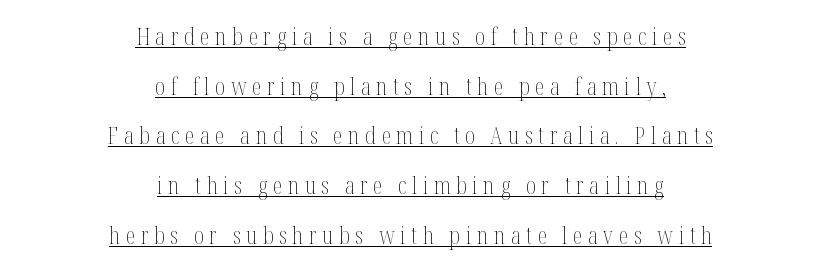
If you drew a line through each stem, it would be perfectly vertical. The string is rendered with underlining switched on. One-word summary of the alignment: center. What stands out about the letter spacing? Its width — letters are far apart. Summary of vertical rhythm: relaxed, with wide interline spacing.
